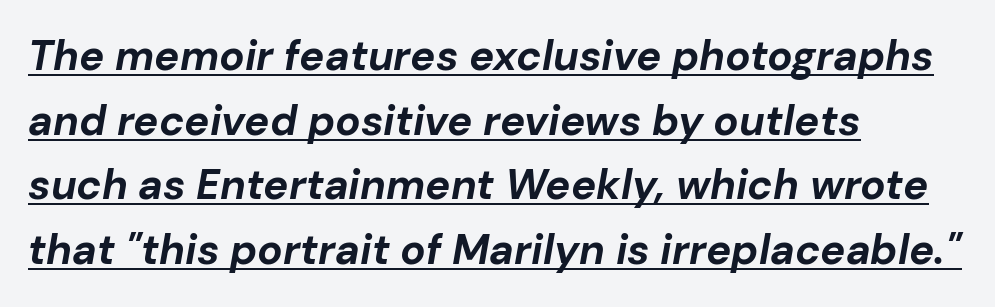
{"italic": "yes", "lean": "right", "slant_degrees": 10, "bold": "yes", "weight": "bold", "width": "normal", "stroke_contrast": "low", "x_height": "medium", "monospaced": "no", "underline": "yes", "align": "left", "line_spacing": "normal", "line_spacing_ratio": 1.54, "letter_spacing": "normal", "letter_spacing_em": 0.0, "glyph_px": 42}
